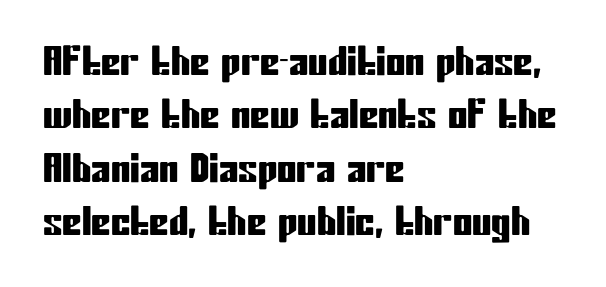
The image shows 39 px condensed sans-serif type, upright; set left-aligned, normal line spacing (1.37x), normal letter spacing, not underlined; low stroke contrast and a medium x-height.
